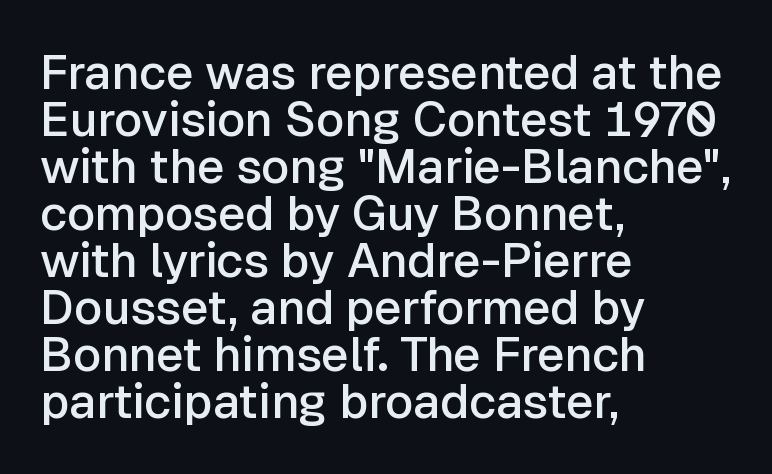
Q: Is the text bold? A: Semi-bold.
Q: Is the text italic (slanted)? A: No, it is upright.
Q: Is the typeface a serif or a sans-serif typeface? A: Sans-serif.
Q: Is the text underlined? A: No.
Q: How is the paragraph aligned? A: Left-aligned.
Q: Is the spacing between letters normal or unusually wide? A: Normal.
Q: Is the spacing between lines tight, normal or loose? A: Tight.
Q: Width (condensed, normal, or wide)? A: Normal.
Q: Stroke contrast? A: Low.
Q: x-height? A: Medium.
Q: Monospaced? A: No.
